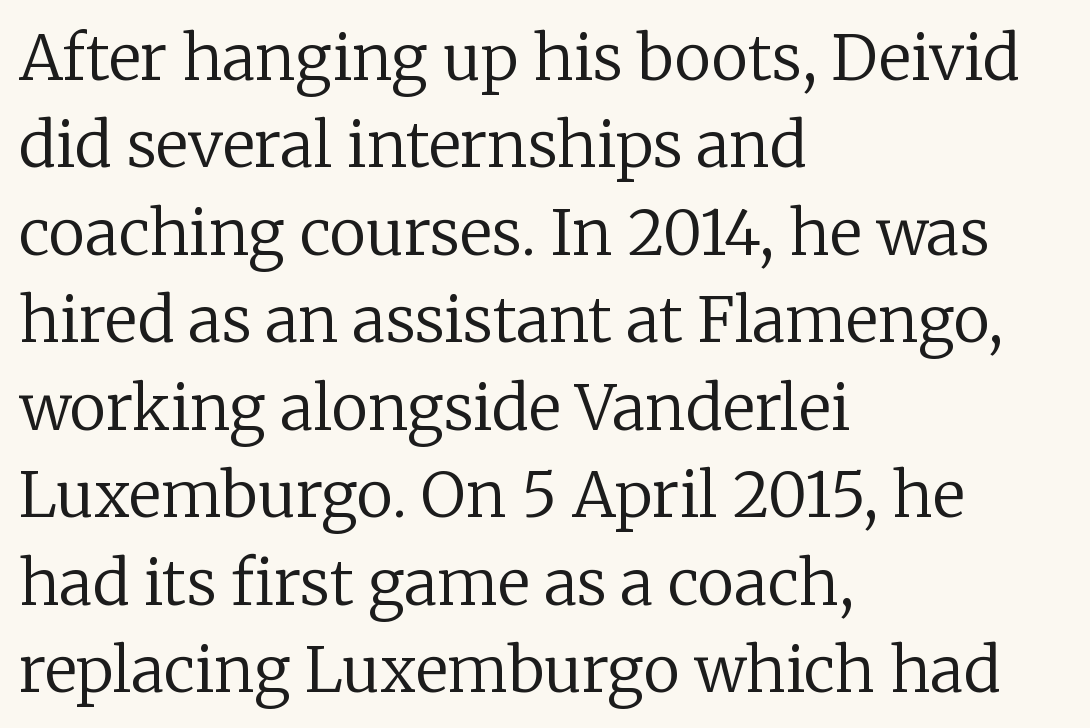
Q: Is the text bold? A: No.
Q: Is the text italic (slanted)? A: No, it is upright.
Q: Is the typeface a serif or a sans-serif typeface? A: Serif.
Q: Is the text underlined? A: No.
Q: How is the paragraph aligned? A: Left-aligned.
Q: Is the spacing between letters normal or unusually wide? A: Normal.
Q: Is the spacing between lines tight, normal or loose? A: Normal.
Q: Width (condensed, normal, or wide)? A: Normal.
Q: Stroke contrast? A: Low.
Q: x-height? A: Medium.
Q: Monospaced? A: No.
